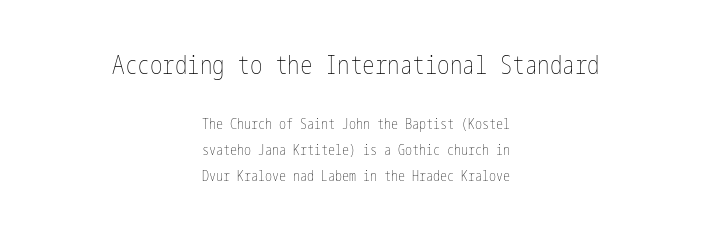
{"italic": "no", "bold": "no", "underline": "no", "align": "center", "line_spacing_ratio": 1.87, "letter_spacing": "normal", "letter_spacing_em": 0.0, "larger_block": "first", "size_ratio": 1.79, "glyph_px": 25}
